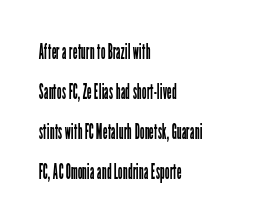
Q: Is the text bold? A: No.
Q: Is the text italic (slanted)? A: No, it is upright.
Q: Is the text underlined? A: No.
Q: How is the paragraph aligned? A: Left-aligned.
Q: Is the spacing between letters normal or unusually wide? A: Normal.
Q: Is the spacing between lines tight, normal or loose? A: Loose.
